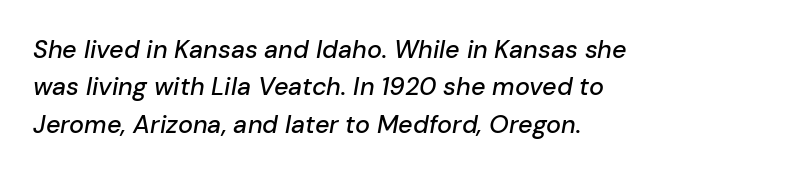
The image shows 25 px text type, italic (leaning right); set left-aligned, normal line spacing (1.5x), normal letter spacing, not underlined.
